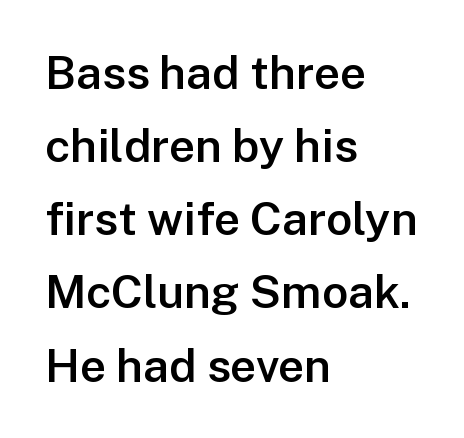
Q: Is the text bold? A: Semi-bold.
Q: Is the text italic (slanted)? A: No, it is upright.
Q: Is the typeface a serif or a sans-serif typeface? A: Sans-serif.
Q: Is the text underlined? A: No.
Q: How is the paragraph aligned? A: Left-aligned.
Q: Is the spacing between letters normal or unusually wide? A: Normal.
Q: Is the spacing between lines tight, normal or loose? A: Normal.
Q: Width (condensed, normal, or wide)? A: Normal.
Q: Stroke contrast? A: Low.
Q: x-height? A: Medium.
Q: Monospaced? A: No.
